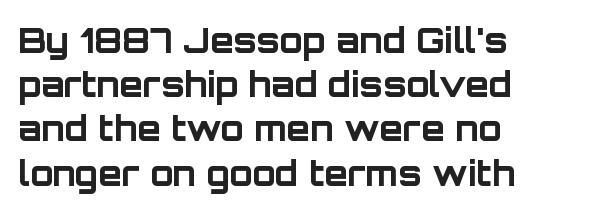
The image shows 34 px bold sans-serif type, upright; set left-aligned, normal line spacing (1.3x), normal letter spacing, not underlined; low stroke contrast and a large x-height.
